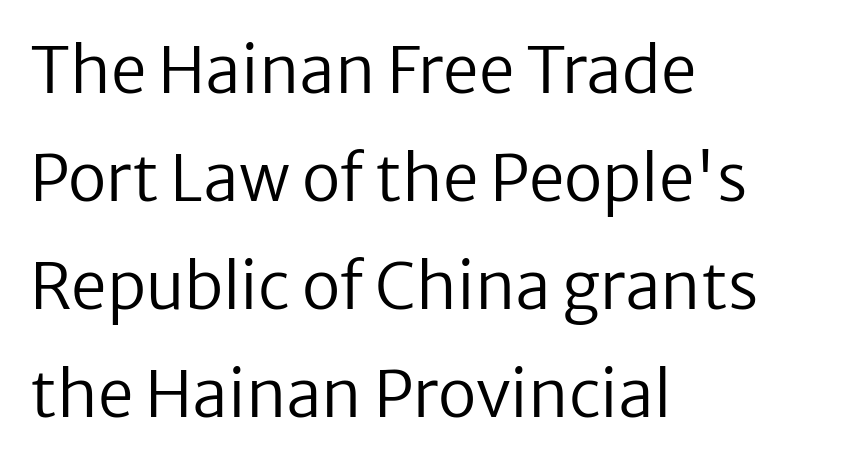
Q: Is the text bold? A: No.
Q: Is the text italic (slanted)? A: No, it is upright.
Q: Is the typeface a serif or a sans-serif typeface? A: Sans-serif.
Q: Is the text underlined? A: No.
Q: How is the paragraph aligned? A: Left-aligned.
Q: Is the spacing between letters normal or unusually wide? A: Normal.
Q: Is the spacing between lines tight, normal or loose? A: Normal.
Q: Width (condensed, normal, or wide)? A: Normal.
Q: Stroke contrast? A: Low.
Q: x-height? A: Medium.
Q: Monospaced? A: No.
